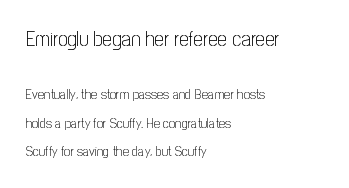
{"italic": "no", "bold": "no", "underline": "no", "align": "left", "line_spacing": "loose", "line_spacing_ratio": 2.03, "letter_spacing": "normal", "letter_spacing_em": 0.0, "larger_block": "first", "size_ratio": 1.5, "glyph_px": 21}
